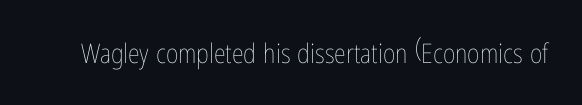
The image shows 27 px text type, upright; set normal letter spacing, not underlined.
